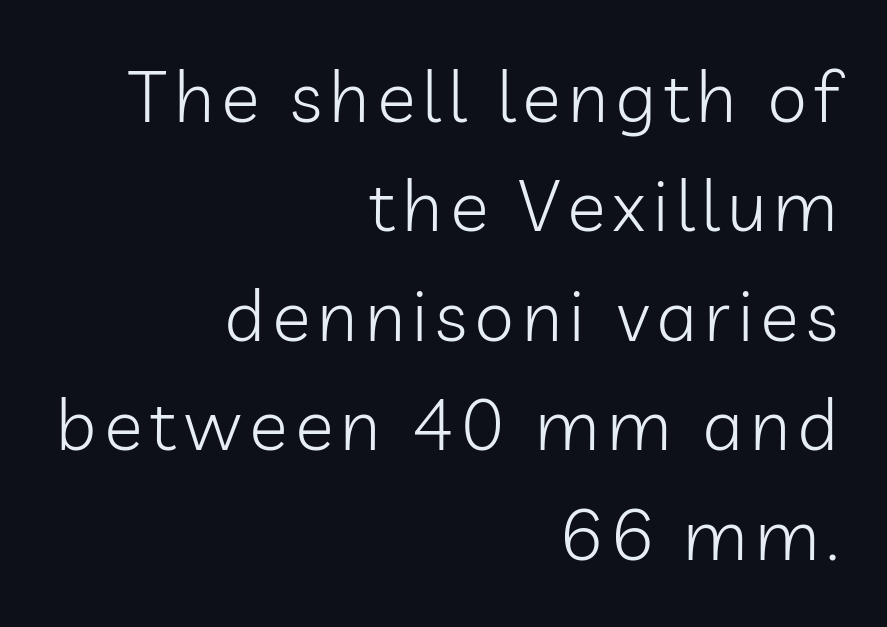
The image shows 72 px light sans-serif type, upright; set right-aligned, normal line spacing (1.52x), not underlined; low stroke contrast and a medium x-height.
